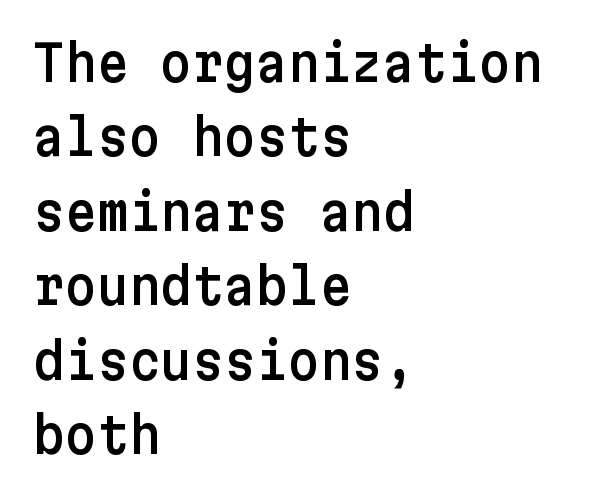
{"serif": "no", "italic": "no", "width": "normal", "stroke_contrast": "low", "x_height": "medium", "underline": "no", "align": "left", "line_spacing": "normal", "line_spacing_ratio": 1.52, "letter_spacing": "normal", "letter_spacing_em": 0.0, "glyph_px": 49}
